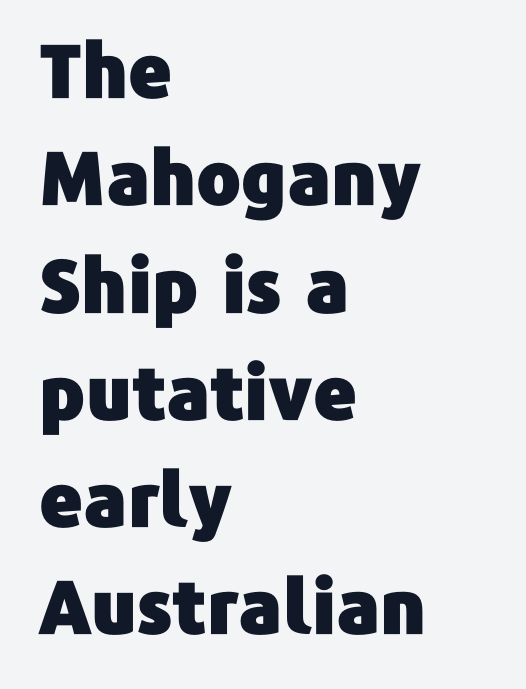
Q: Is the text italic (slanted)? A: No, it is upright.
Q: Is the typeface a serif or a sans-serif typeface? A: Sans-serif.
Q: Is the text underlined? A: No.
Q: How is the paragraph aligned? A: Left-aligned.
Q: Is the spacing between letters normal or unusually wide? A: Normal.
Q: Is the spacing between lines tight, normal or loose? A: Normal.
Q: Width (condensed, normal, or wide)? A: Normal.
Q: Stroke contrast? A: Low.
Q: x-height? A: Medium.
Q: Monospaced? A: No.
